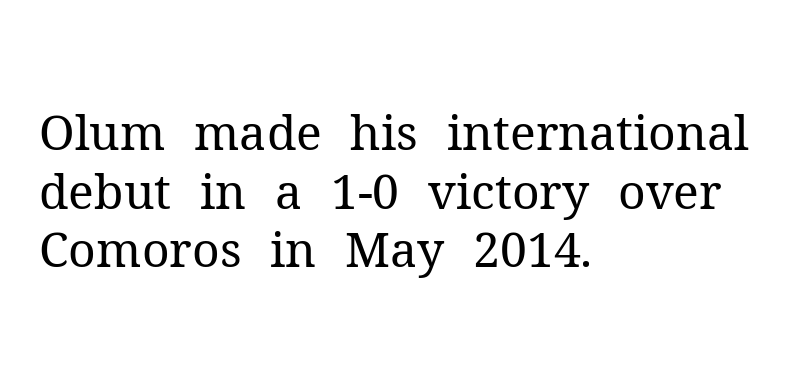
{"serif": "yes", "italic": "no", "bold": "no", "weight": "regular", "width": "normal", "stroke_contrast": "medium", "x_height": "medium", "monospaced": "no", "underline": "no", "align": "left", "line_spacing_ratio": 1.22, "letter_spacing": "normal", "letter_spacing_em": 0.0, "glyph_px": 48}
